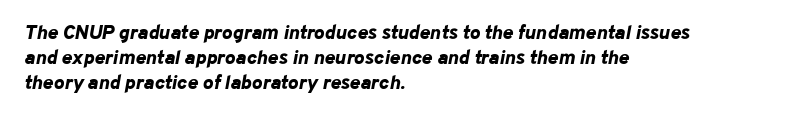
{"italic": "yes", "lean": "right", "slant_degrees": 10, "bold": "yes", "underline": "no", "align": "left", "line_spacing_ratio": 1.24, "letter_spacing": "normal", "letter_spacing_em": 0.0, "glyph_px": 20}
